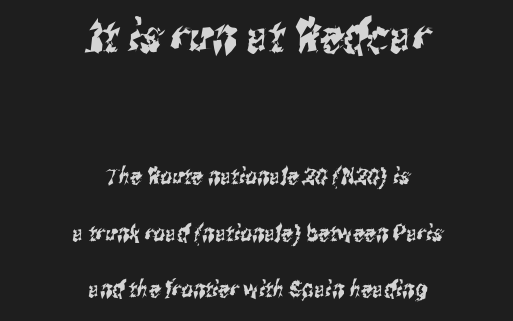
{"serif": "no", "width": "condensed", "stroke_contrast": "medium", "x_height": "medium", "monospaced": "no", "underline": "no", "align": "center", "line_spacing": "loose", "line_spacing_ratio": 2.45, "letter_spacing": "normal", "letter_spacing_em": 0.0, "larger_block": "first", "size_ratio": 2.0, "glyph_px": 46}
